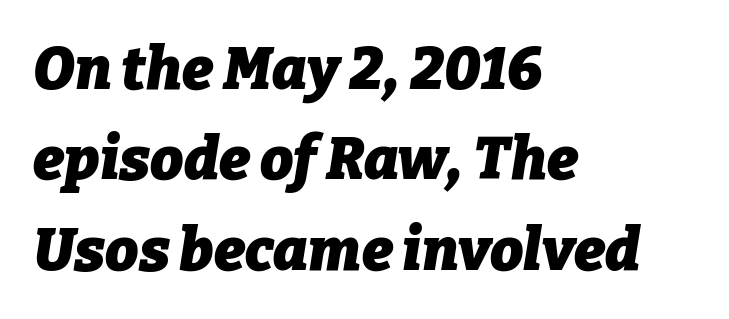
The letters are slanted; this is an italic face. The words here are not underlined. Is the letter spacing exaggerated? No — it looks like the ordinary default. Notice how descenders clear the ascenders below comfortably — that's standard leading. These lines carry a lot of weight — the face is fully bold. Proportional: the letters do not fall into vertical columns.
